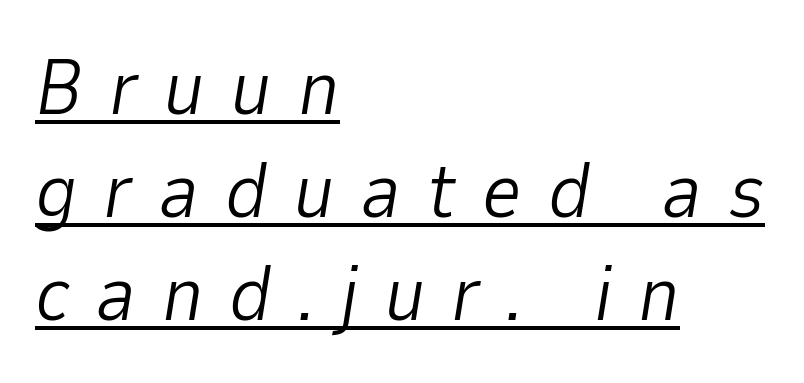
The image shows 78 px light type, italic (leaning right); set left-aligned, normal line spacing (1.32x), unusually wide letter spacing (+0.33 em), underlined; low stroke contrast and a medium x-height.
